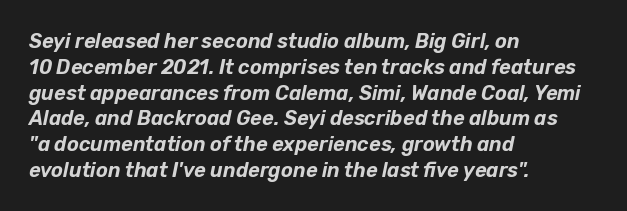
{"italic": "yes", "lean": "right", "slant_degrees": 12, "underline": "no", "align": "left", "line_spacing": "normal", "line_spacing_ratio": 1.29, "letter_spacing": "normal", "letter_spacing_em": 0.0, "glyph_px": 20}
